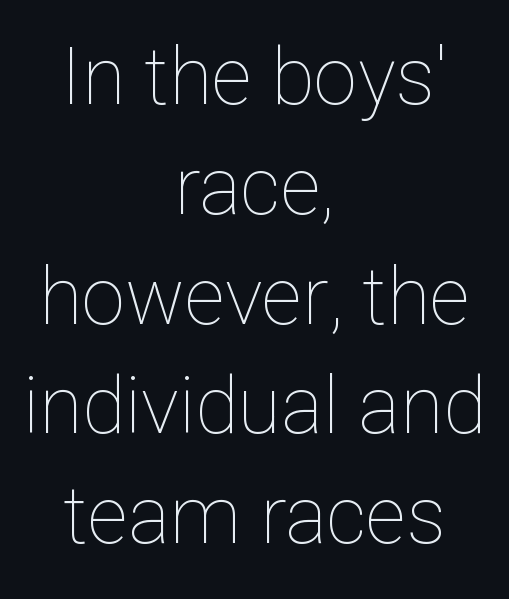
Is there much room between lines? A standard amount, neither cramped nor airy. Check the space under the baseline: it is left empty. A student would call this center alignment; a typographer would say set centered. The font's upright variant was chosen for this text.
